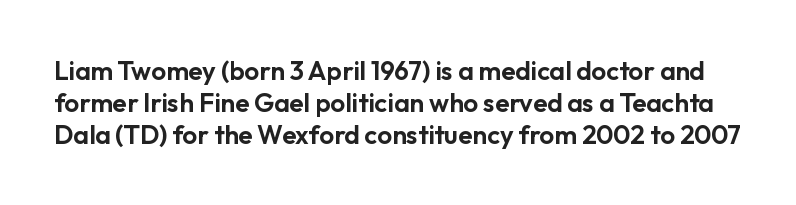
Q: Is the text italic (slanted)? A: No, it is upright.
Q: Is the text underlined? A: No.
Q: Is the spacing between letters normal or unusually wide? A: Normal.
